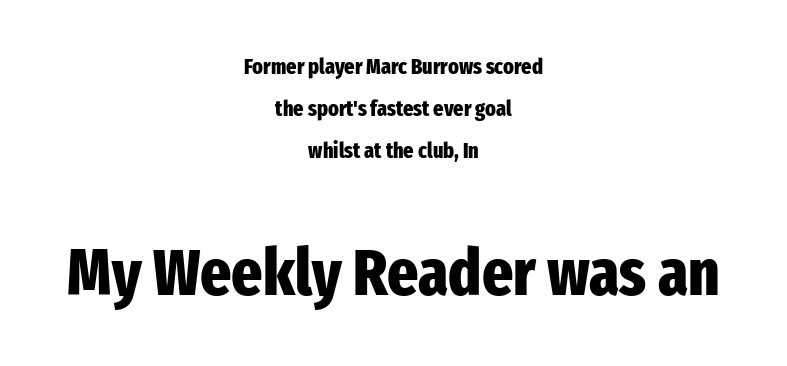
Q: Is the text bold? A: Yes.
Q: Is the text italic (slanted)? A: No, it is upright.
Q: Is the typeface a serif or a sans-serif typeface? A: Sans-serif.
Q: Is the text underlined? A: No.
Q: How is the paragraph aligned? A: Centered.
Q: Is the spacing between letters normal or unusually wide? A: Normal.
Q: Is the spacing between lines tight, normal or loose? A: Loose.
Q: Which block of text is set in a larger size, the first (top) or the second (bottom)? A: The second (bottom) one.
Q: Width (condensed, normal, or wide)? A: Condensed.
Q: Stroke contrast? A: Low.
Q: x-height? A: Medium.
Q: Monospaced? A: No.
